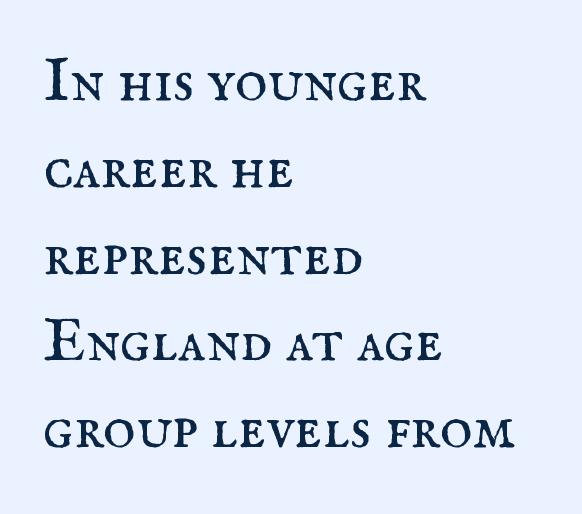
Q: Is the text bold? A: No.
Q: Is the text italic (slanted)? A: No, it is upright.
Q: Is the typeface a serif or a sans-serif typeface? A: Serif.
Q: Is the text underlined? A: No.
Q: How is the paragraph aligned? A: Left-aligned.
Q: Is the spacing between letters normal or unusually wide? A: Normal.
Q: Is the spacing between lines tight, normal or loose? A: Normal.
Q: Width (condensed, normal, or wide)? A: Normal.
Q: Stroke contrast? A: Medium.
Q: x-height? A: Small.
Q: Monospaced? A: No.
